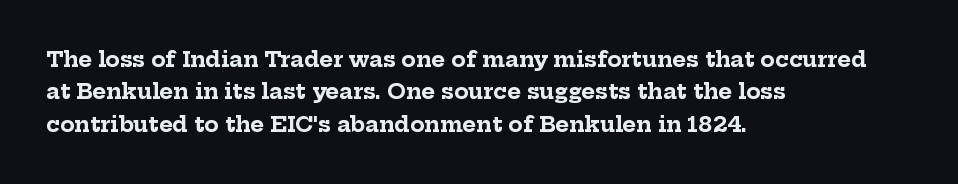
The image shows 21 px bold type, upright; set left-aligned, normal line spacing (1.54x), normal letter spacing, not underlined.
